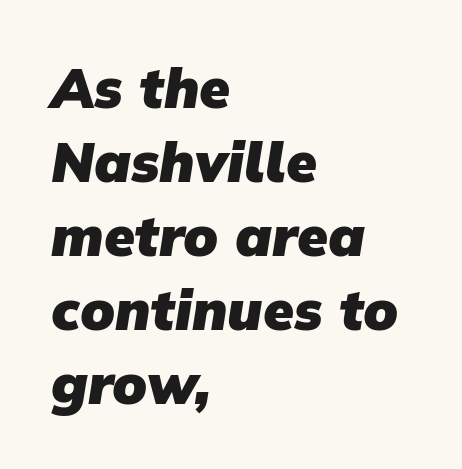
The image shows 56 px heavy sans-serif type; set left-aligned, normal line spacing (1.32x), normal letter spacing, not underlined; low stroke contrast and a medium x-height.
